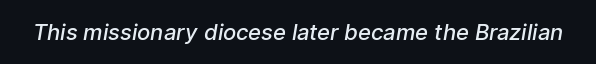
Q: Is the text bold? A: Semi-bold.
Q: Is the text underlined? A: No.
Q: Is the spacing between letters normal or unusually wide? A: Normal.
